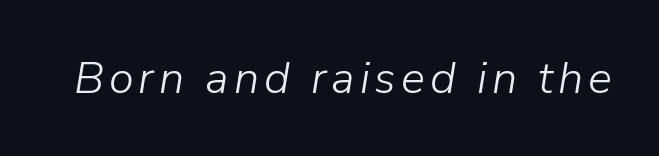
An italicized treatment has been applied to the whole sample. Proportional: the letters do not fall into vertical columns. Decoration check: the copy has no underline. The cut favours lightness, reaching ordinary text weight at its darkest.
